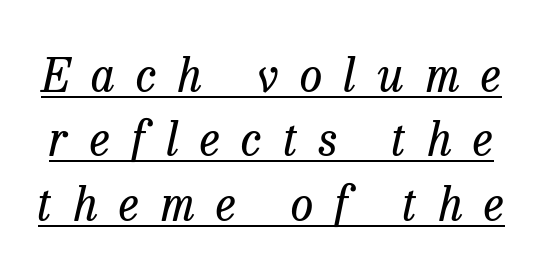
The image shows 46 px regular-weight serif type, italic (leaning right); set normal line spacing (1.4x), unusually wide letter spacing (+0.47 em), underlined; low stroke contrast and a medium x-height.
